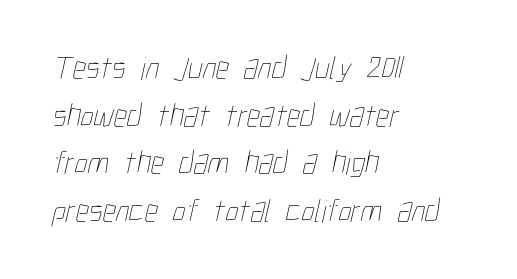
Q: Is the text bold? A: No.
Q: Is the text underlined? A: No.
Q: How is the paragraph aligned? A: Left-aligned.
Q: Is the spacing between letters normal or unusually wide? A: Normal.
Q: Is the spacing between lines tight, normal or loose? A: Normal.
Q: Width (condensed, normal, or wide)? A: Condensed.
Q: Stroke contrast? A: Low.
Q: x-height? A: Medium.
Q: Monospaced? A: No.
